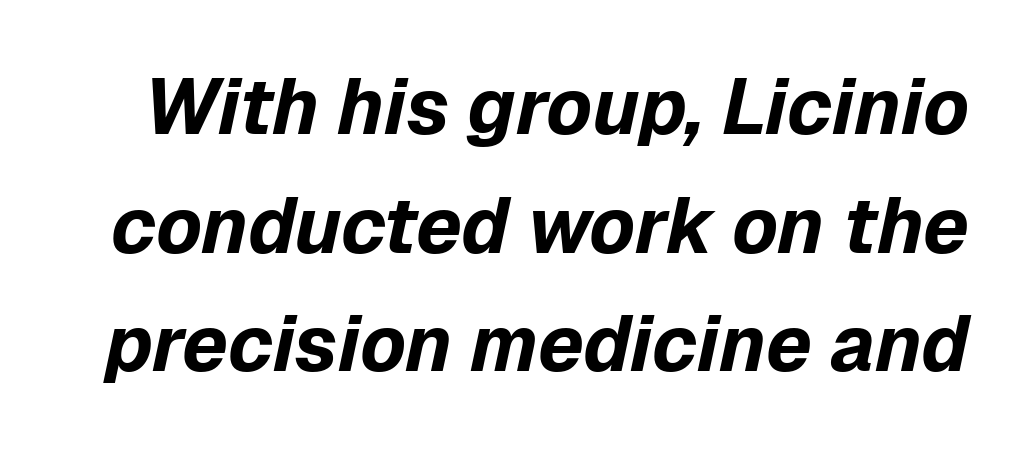
The image shows 78 px bold type, italic (leaning right); set normal line spacing (1.52x), normal letter spacing, not underlined; low stroke contrast and a medium x-height.
